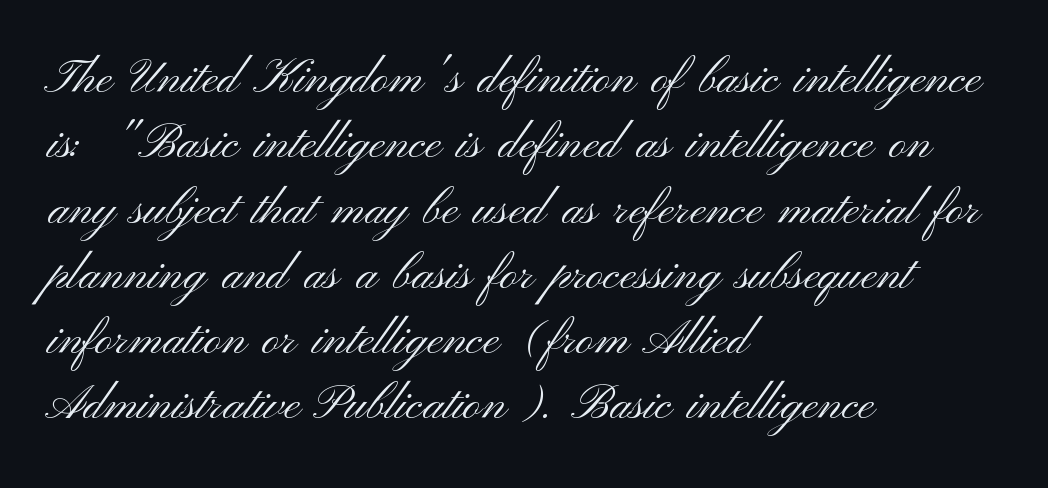
The image shows 48 px light, wide sans-serif type; set left-aligned, normal line spacing (1.36x), normal letter spacing, not underlined; medium stroke contrast and a small x-height.
